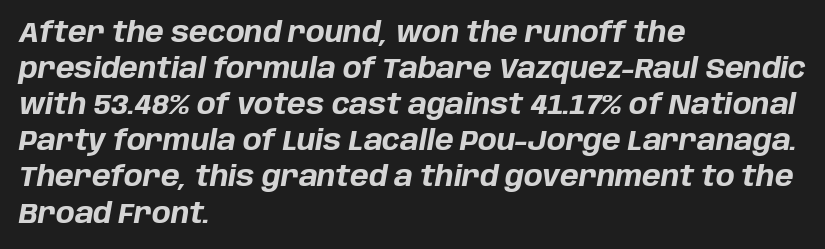
{"italic": "yes", "lean": "right", "slant_degrees": 10, "bold": "yes", "weight": "bold", "width": "normal", "stroke_contrast": "low", "x_height": "large", "monospaced": "no", "underline": "no", "align": "left", "line_spacing": "normal", "line_spacing_ratio": 1.29, "letter_spacing": "normal", "letter_spacing_em": 0.0, "glyph_px": 28}
